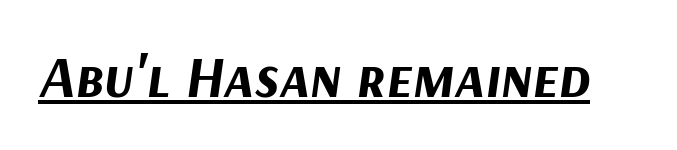
Character widths vary here, with narrow letters taking less room than wide ones. Words appear dense and cohesive because spacing is normal. Typesetter's note: full bold, strokes at maximum text heaviness. A typographer would call this underscored text. Designer's note — italics engaged.
